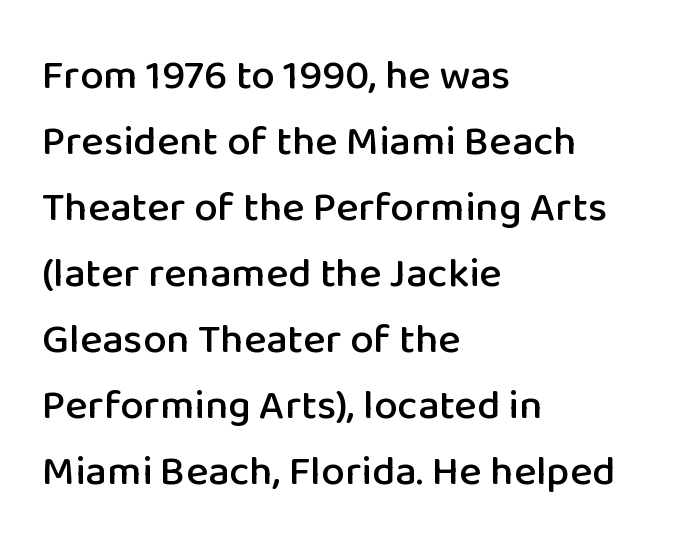
Q: Is the text italic (slanted)? A: No, it is upright.
Q: Is the typeface a serif or a sans-serif typeface? A: Sans-serif.
Q: Is the text underlined? A: No.
Q: How is the paragraph aligned? A: Left-aligned.
Q: Is the spacing between letters normal or unusually wide? A: Normal.
Q: Is the spacing between lines tight, normal or loose? A: Normal.
Q: Width (condensed, normal, or wide)? A: Normal.
Q: Stroke contrast? A: Low.
Q: x-height? A: Medium.
Q: Monospaced? A: No.
